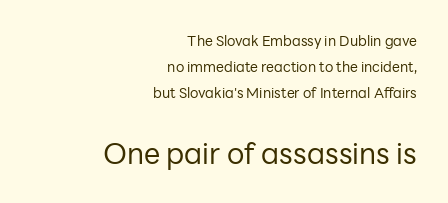
This layout puts the modest block above and the oversized block below. Caption: face not bold, strokes unweighted. Reading down the block, your eye finds every line finishing at a fixed right position. Think of a printed novel: that variable character pitch is what you see here. Glance below the letters and you will spot only blank space.
